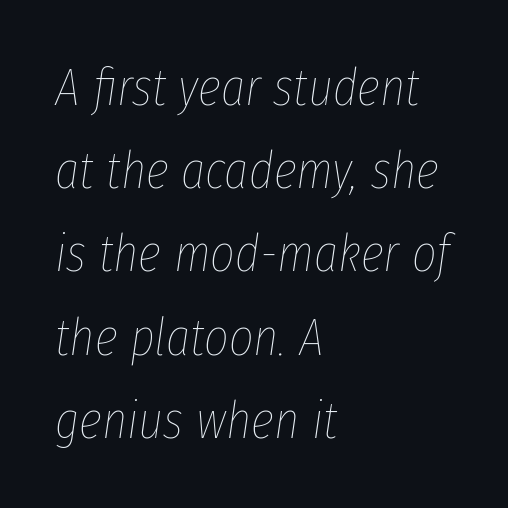
{"italic": "yes", "lean": "right", "slant_degrees": 8, "bold": "no", "weight": "thin", "width": "condensed", "stroke_contrast": "low", "x_height": "medium", "monospaced": "no", "underline": "no", "align": "left", "line_spacing": "normal", "line_spacing_ratio": 1.57, "letter_spacing": "normal", "letter_spacing_em": 0.0, "glyph_px": 53}
